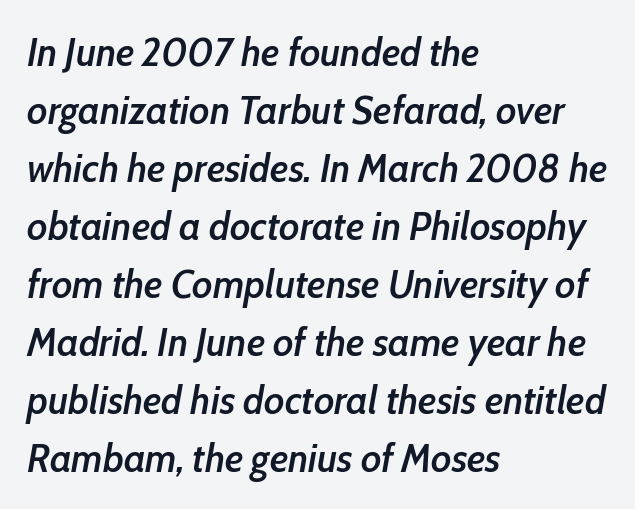
Q: Is the text bold? A: Semi-bold.
Q: Is the text italic (slanted)? A: Yes, it leans right by about 10 degrees.
Q: Is the text underlined? A: No.
Q: How is the paragraph aligned? A: Left-aligned.
Q: Is the spacing between letters normal or unusually wide? A: Normal.
Q: Is the spacing between lines tight, normal or loose? A: Normal.
Q: Width (condensed, normal, or wide)? A: Condensed.
Q: Stroke contrast? A: Low.
Q: x-height? A: Medium.
Q: Monospaced? A: No.
